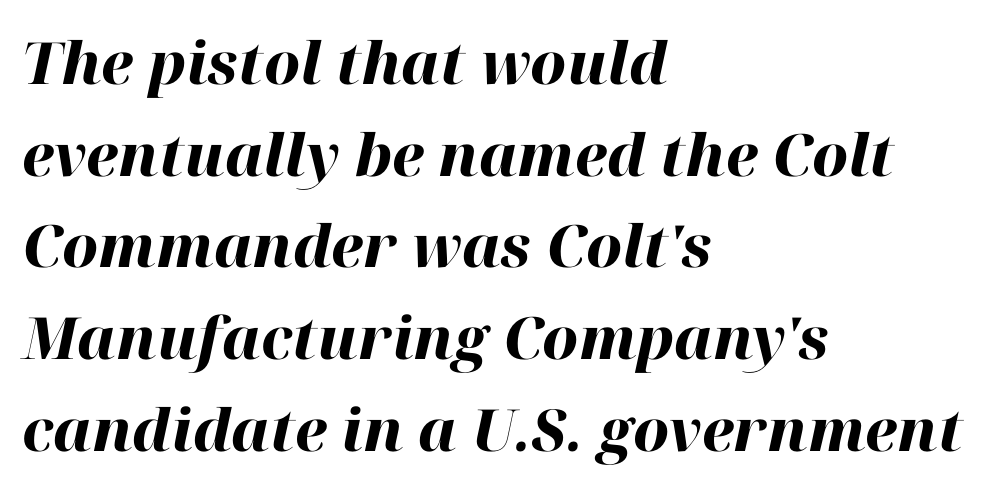
{"italic": "yes", "lean": "right", "slant_degrees": 12, "bold": "yes", "weight": "heavy", "width": "normal", "stroke_contrast": "high", "x_height": "medium", "monospaced": "no", "underline": "no", "align": "left", "line_spacing": "normal", "line_spacing_ratio": 1.58, "letter_spacing": "normal", "letter_spacing_em": 0.0, "glyph_px": 58}
